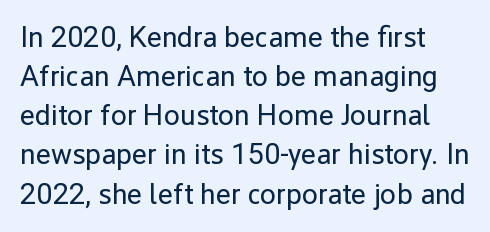
The image shows 29 px regular-weight sans-serif type, upright; set normal line spacing (1.35x), normal letter spacing, not underlined; low stroke contrast and a medium x-height.
